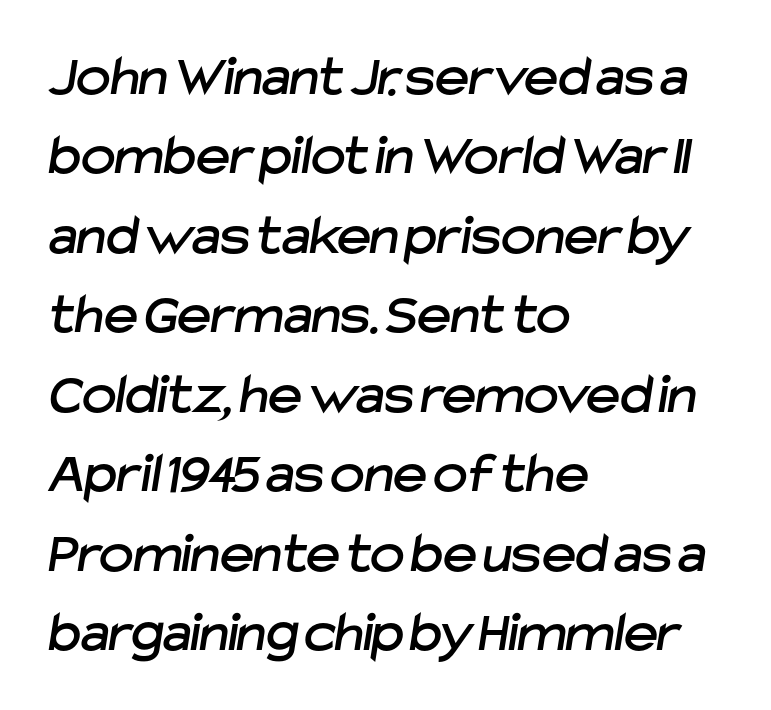
{"serif": "no", "width": "normal", "stroke_contrast": "low", "x_height": "medium", "monospaced": "no", "underline": "no", "align": "left", "line_spacing": "normal", "line_spacing_ratio": 1.37, "letter_spacing": "normal", "letter_spacing_em": 0.0, "glyph_px": 58}
